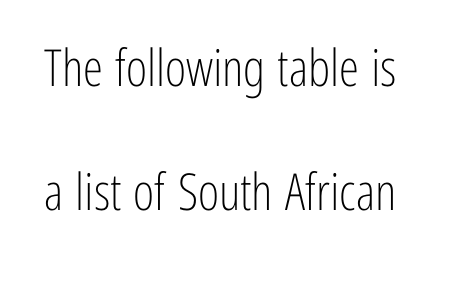
Q: Is the text bold? A: No.
Q: Is the text italic (slanted)? A: No, it is upright.
Q: Is the typeface a serif or a sans-serif typeface? A: Sans-serif.
Q: Is the text underlined? A: No.
Q: Is the spacing between letters normal or unusually wide? A: Normal.
Q: Is the spacing between lines tight, normal or loose? A: Loose.
Q: Width (condensed, normal, or wide)? A: Condensed.
Q: Stroke contrast? A: Low.
Q: x-height? A: Medium.
Q: Monospaced? A: No.
